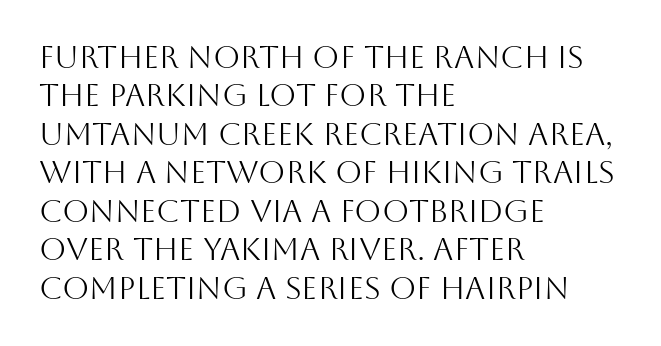
Q: Is the text bold? A: No.
Q: Is the text italic (slanted)? A: No, it is upright.
Q: Is the typeface a serif or a sans-serif typeface? A: Sans-serif.
Q: Is the text underlined? A: No.
Q: How is the paragraph aligned? A: Left-aligned.
Q: Is the spacing between letters normal or unusually wide? A: Normal.
Q: Width (condensed, normal, or wide)? A: Normal.
Q: Stroke contrast? A: Medium.
Q: x-height? A: Large.
Q: Monospaced? A: No.
